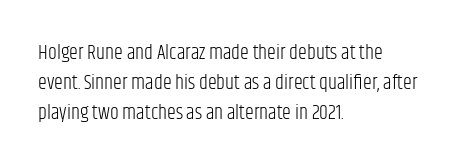
Q: Is the text bold? A: No.
Q: Is the text italic (slanted)? A: No, it is upright.
Q: Is the text underlined? A: No.
Q: How is the paragraph aligned? A: Left-aligned.
Q: Is the spacing between letters normal or unusually wide? A: Normal.
Q: Is the spacing between lines tight, normal or loose? A: Normal.
